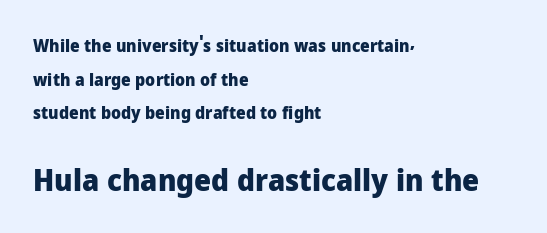
{"serif": "no", "italic": "no", "bold": "yes", "weight": "heavy", "width": "normal", "stroke_contrast": "low", "x_height": "medium", "monospaced": "no", "underline": "no", "align": "left", "line_spacing": "loose", "line_spacing_ratio": 1.98, "letter_spacing": "normal", "letter_spacing_em": 0.0, "larger_block": "second", "size_ratio": 1.76, "glyph_px": 30}
